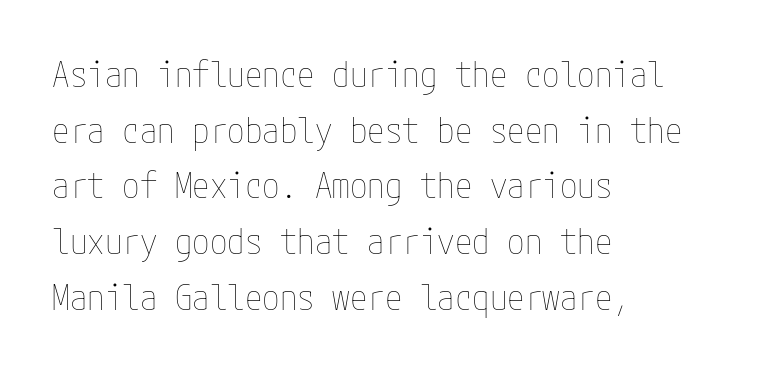
The image shows 35 px thin, condensed type, upright; set left-aligned, normal line spacing (1.59x), normal letter spacing, not underlined; low stroke contrast and a medium x-height.
